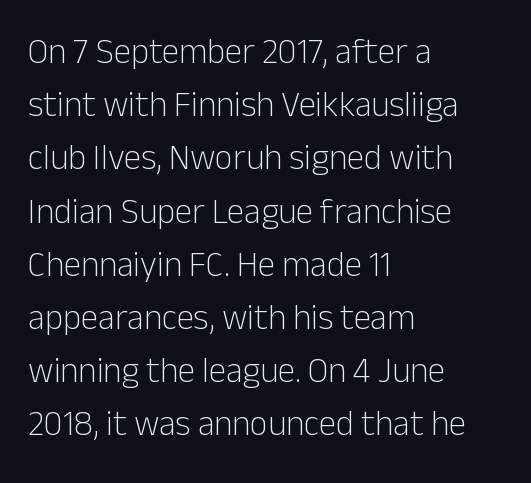
{"serif": "no", "italic": "no", "bold": "no", "weight": "light", "width": "normal", "stroke_contrast": "low", "x_height": "medium", "monospaced": "no", "underline": "no", "align": "left", "line_spacing": "normal", "line_spacing_ratio": 1.52, "letter_spacing": "normal", "letter_spacing_em": 0.0, "glyph_px": 35}
